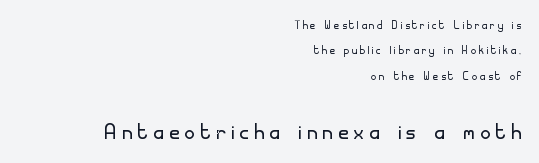
Q: Is the text bold? A: No.
Q: Is the text italic (slanted)? A: No, it is upright.
Q: Is the typeface a serif or a sans-serif typeface? A: Sans-serif.
Q: Is the text underlined? A: No.
Q: How is the paragraph aligned? A: Right-aligned.
Q: Is the spacing between letters normal or unusually wide? A: Unusually wide.
Q: Which block of text is set in a larger size, the first (top) or the second (bottom)? A: The second (bottom) one.
Q: Width (condensed, normal, or wide)? A: Normal.
Q: Stroke contrast? A: Low.
Q: x-height? A: Small.
Q: Monospaced? A: No.
